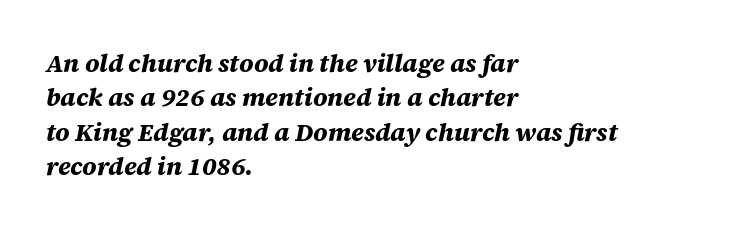
{"italic": "yes", "lean": "right", "slant_degrees": 12, "bold": "yes", "underline": "no", "align": "left", "line_spacing": "normal", "line_spacing_ratio": 1.38, "letter_spacing": "normal", "letter_spacing_em": 0.0, "glyph_px": 25}
